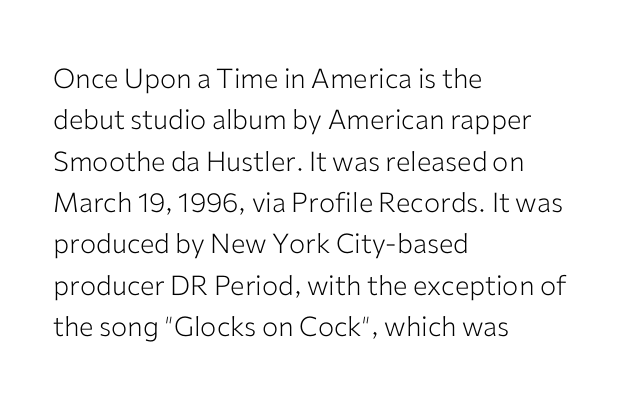
{"italic": "no", "bold": "no", "underline": "no", "align": "left", "line_spacing": "normal", "line_spacing_ratio": 1.53, "letter_spacing": "normal", "letter_spacing_em": 0.0, "glyph_px": 27}
